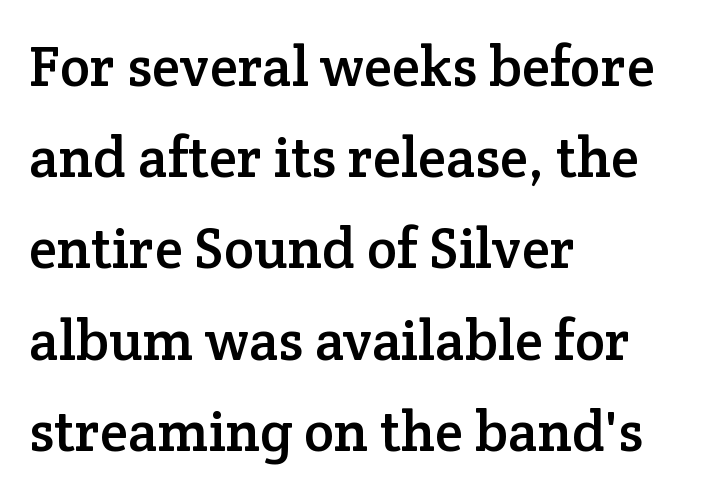
{"serif": "yes", "italic": "no", "width": "normal", "stroke_contrast": "low", "x_height": "medium", "monospaced": "no", "underline": "no", "align": "left", "line_spacing": "normal", "line_spacing_ratio": 1.6, "letter_spacing": "normal", "letter_spacing_em": 0.0, "glyph_px": 57}
